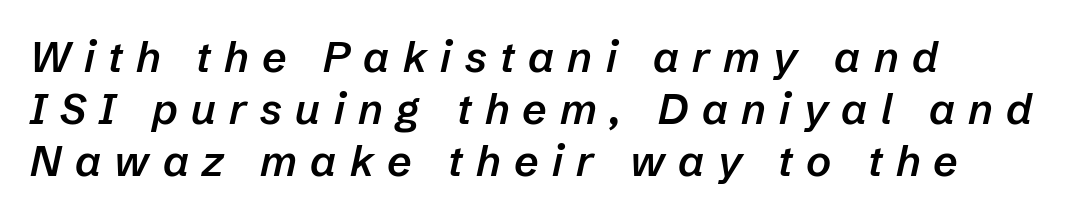
The image shows 43 px semibold type, italic (leaning right); set line spacing 1.21x, unusually wide letter spacing (+0.31 em), not underlined; low stroke contrast and a medium x-height.
